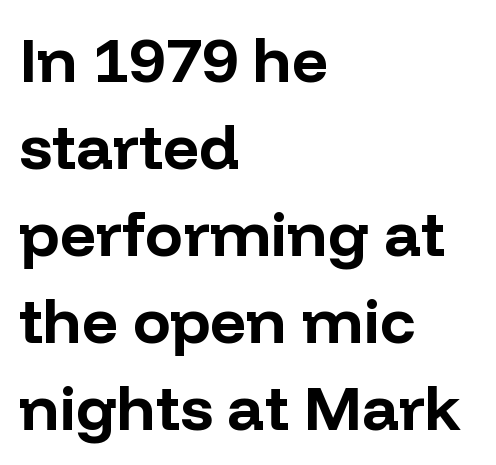
The image shows 63 px bold sans-serif type, upright; set left-aligned, normal line spacing (1.38x), normal letter spacing, not underlined; low stroke contrast and a medium x-height.
